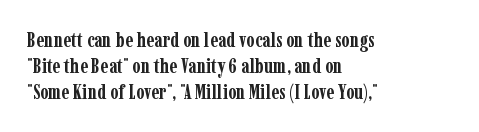
Q: Is the text bold? A: Yes.
Q: Is the text italic (slanted)? A: No, it is upright.
Q: Is the text underlined? A: No.
Q: How is the paragraph aligned? A: Left-aligned.
Q: Is the spacing between letters normal or unusually wide? A: Normal.
